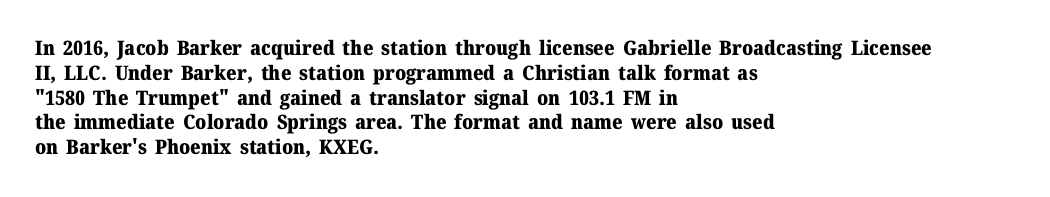
The image shows 20 px bold type, upright; set left-aligned, line spacing 1.24x, normal letter spacing, not underlined.
